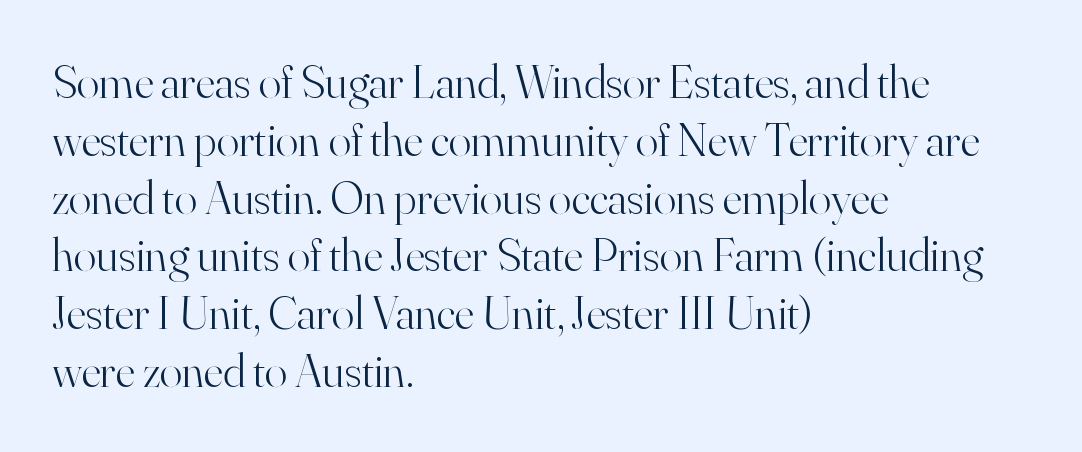
Q: Is the text bold? A: No.
Q: Is the text italic (slanted)? A: No, it is upright.
Q: Is the typeface a serif or a sans-serif typeface? A: Serif.
Q: Is the text underlined? A: No.
Q: How is the paragraph aligned? A: Left-aligned.
Q: Is the spacing between letters normal or unusually wide? A: Normal.
Q: Width (condensed, normal, or wide)? A: Normal.
Q: Stroke contrast? A: High.
Q: x-height? A: Small.
Q: Monospaced? A: No.
